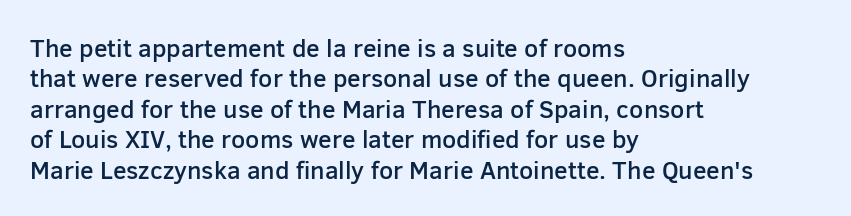
{"italic": "no", "bold": "semi", "underline": "no", "align": "left", "line_spacing_ratio": 1.22, "letter_spacing": "normal", "letter_spacing_em": 0.0, "glyph_px": 25}
